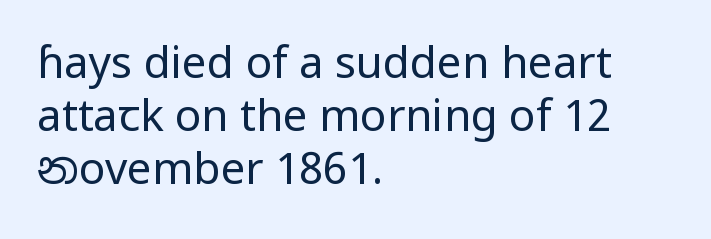
Rendered with straight, roman letterforms. Underline: absent. Note the varied advance widths — an 'i' is clearly narrower than an 'm'. If you drew a ruler down the left edge, every line would touch it. The typeface chosen for these lines omits serifs. The weight tops out at a normal text grade.
